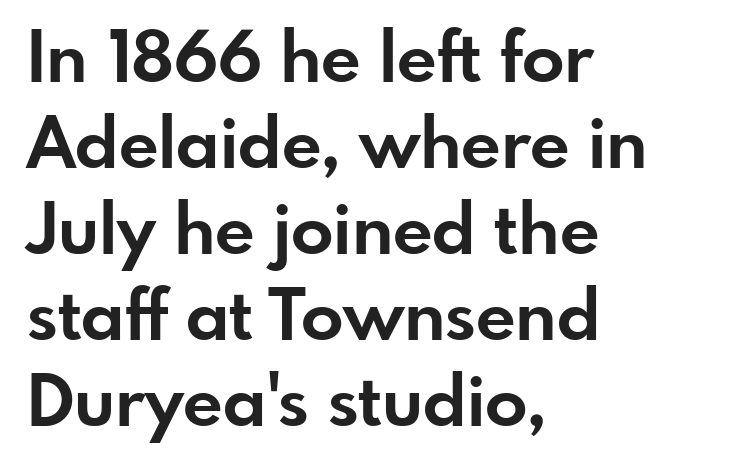
The image shows 70 px bold sans-serif type, upright; set left-aligned, line spacing 1.23x, normal letter spacing, not underlined; low stroke contrast and a small x-height.
